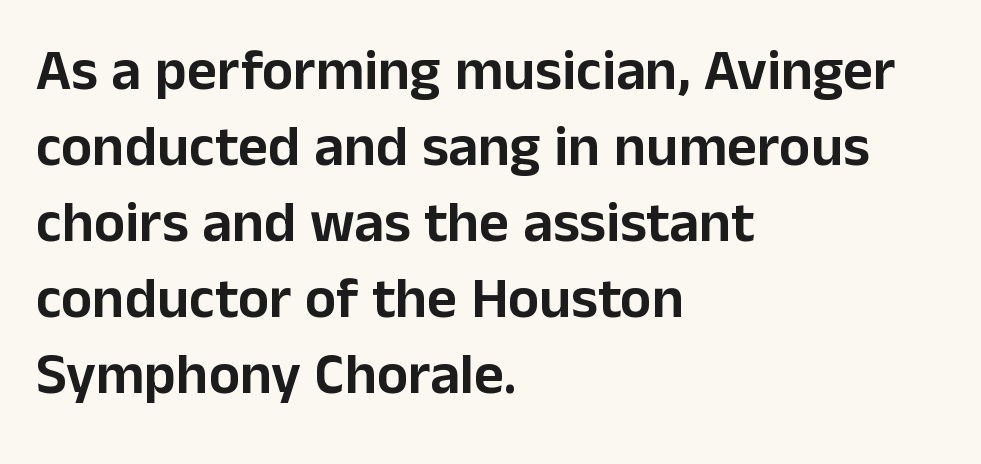
The image shows 58 px sans-serif type, upright; set left-aligned, normal line spacing (1.31x), normal letter spacing, not underlined; low stroke contrast and a medium x-height.
